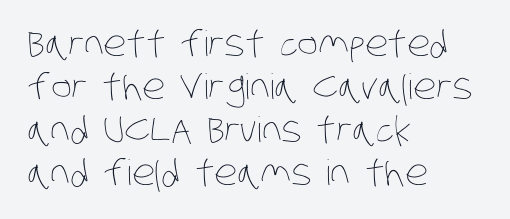
Q: Is the text bold? A: No.
Q: Is the text underlined? A: No.
Q: How is the paragraph aligned? A: Left-aligned.
Q: Is the spacing between letters normal or unusually wide? A: Normal.
Q: Width (condensed, normal, or wide)? A: Condensed.
Q: Stroke contrast? A: Low.
Q: x-height? A: Large.
Q: Monospaced? A: No.
